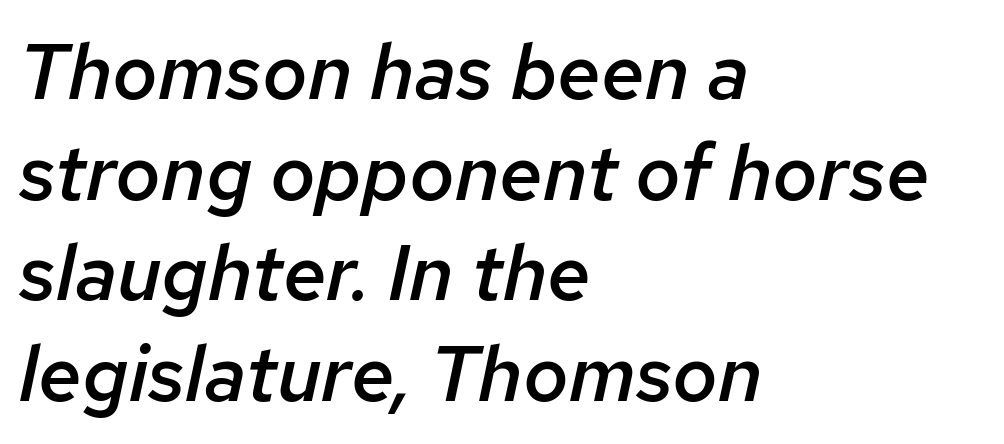
Evenly set lines give the paragraph a standard silhouette. The rendering applies a slant to the glyphs. The glyphs are unaccompanied by any horizontal stroke below them. These lines are rendered in a variable-pitch font. The paragraph has a hard left edge and a soft right edge.
